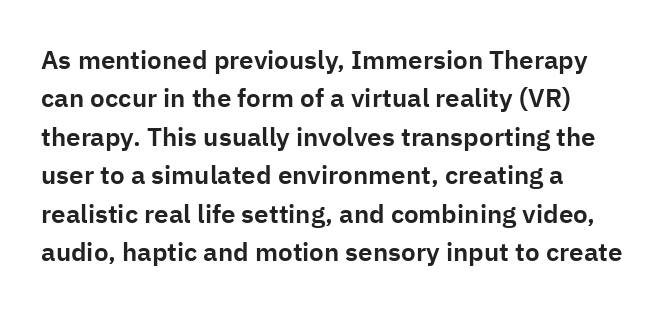
These lines keep a tight, regular rhythm from letter to letter. A student would call this left alignment; a typographer would say flush left, rag right. Descenders are the only things crossing below the line. Evenly set lines give the paragraph a standard silhouette. Ordinary non-slanted type is in use.
